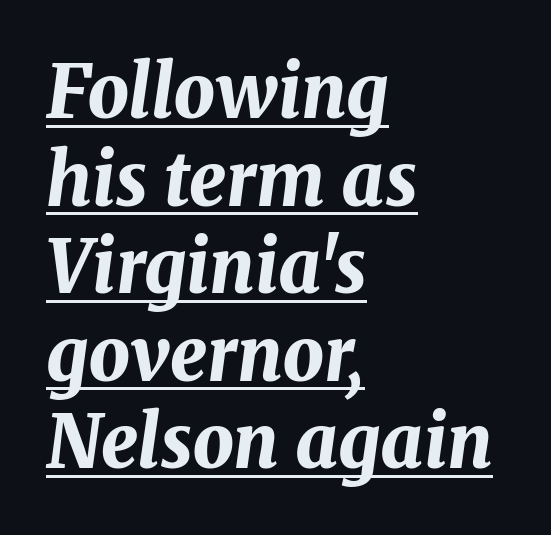
The image shows 73 px bold type, italic (leaning right); set left-aligned, line spacing 1.2x, normal letter spacing, underlined; medium stroke contrast and a medium x-height.
